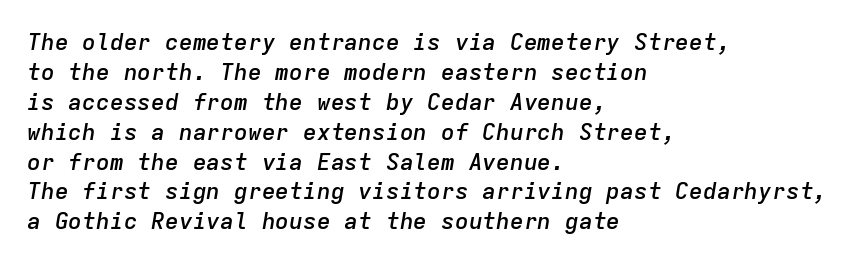
{"italic": "yes", "lean": "right", "slant_degrees": 9, "bold": "semi", "underline": "no", "align": "left", "line_spacing": "normal", "line_spacing_ratio": 1.3, "letter_spacing": "normal", "letter_spacing_em": 0.0, "glyph_px": 23}
